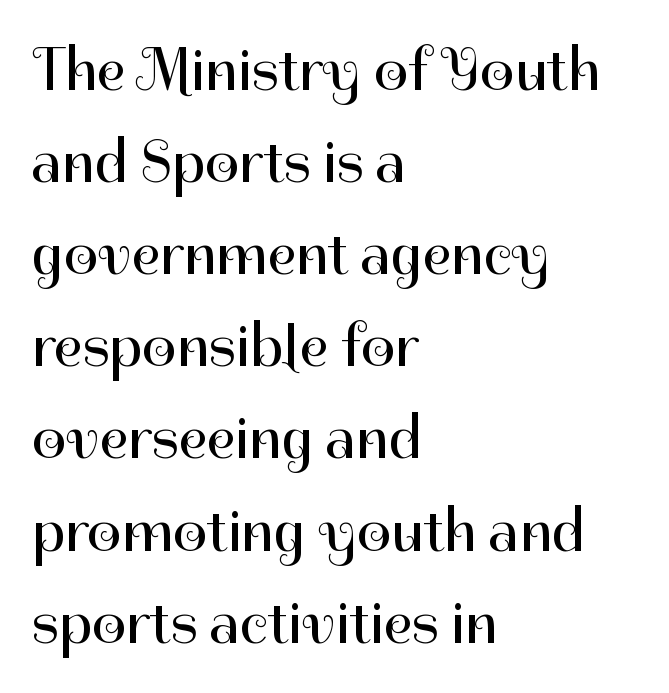
{"serif": "no", "italic": "no", "bold": "no", "weight": "regular", "width": "normal", "stroke_contrast": "high", "x_height": "medium", "monospaced": "no", "underline": "no", "align": "left", "line_spacing": "normal", "line_spacing_ratio": 1.51, "letter_spacing": "normal", "letter_spacing_em": 0.0, "glyph_px": 61}
